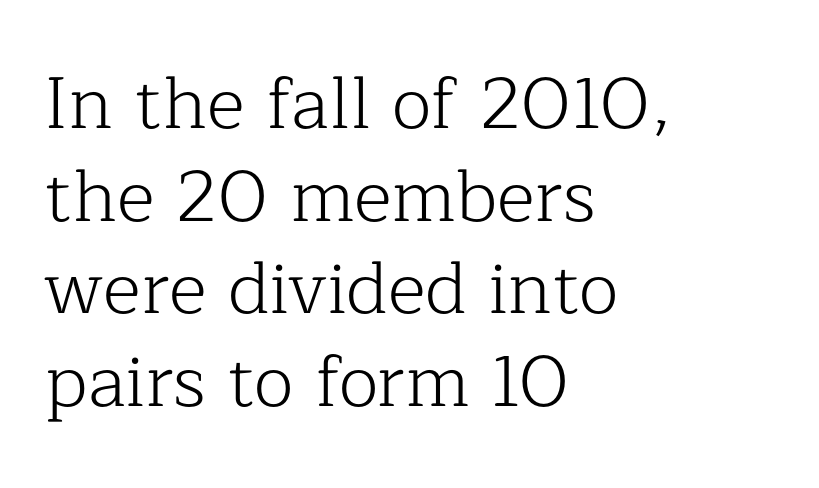
The image shows 73 px light serif type, upright; set left-aligned, normal line spacing (1.27x), normal letter spacing, not underlined; low stroke contrast and a medium x-height.
